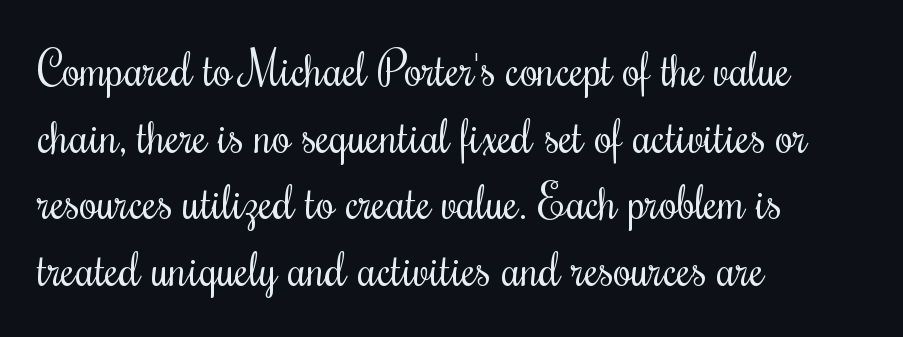
{"serif": "yes", "bold": "no", "weight": "regular", "width": "condensed", "stroke_contrast": "medium", "x_height": "small", "monospaced": "no", "underline": "no", "align": "left", "line_spacing": "normal", "line_spacing_ratio": 1.45, "letter_spacing": "normal", "letter_spacing_em": 0.0, "glyph_px": 46}
